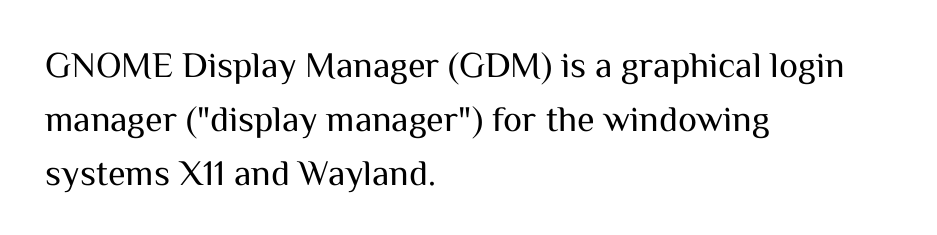
{"serif": "no", "italic": "no", "bold": "no", "weight": "regular", "width": "normal", "stroke_contrast": "medium", "x_height": "medium", "monospaced": "no", "underline": "no", "align": "left", "line_spacing": "normal", "line_spacing_ratio": 1.5, "letter_spacing": "normal", "letter_spacing_em": 0.0, "glyph_px": 36}
